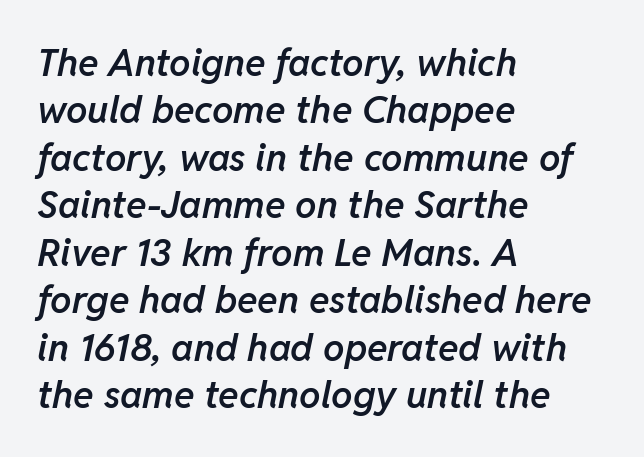
These lines keep a tight, regular rhythm from letter to letter. If you drew a ruler down the left edge, every line would touch it. Check the space under the baseline: it is left empty. The glyphs have the mass of a demibold cut, below bold.
